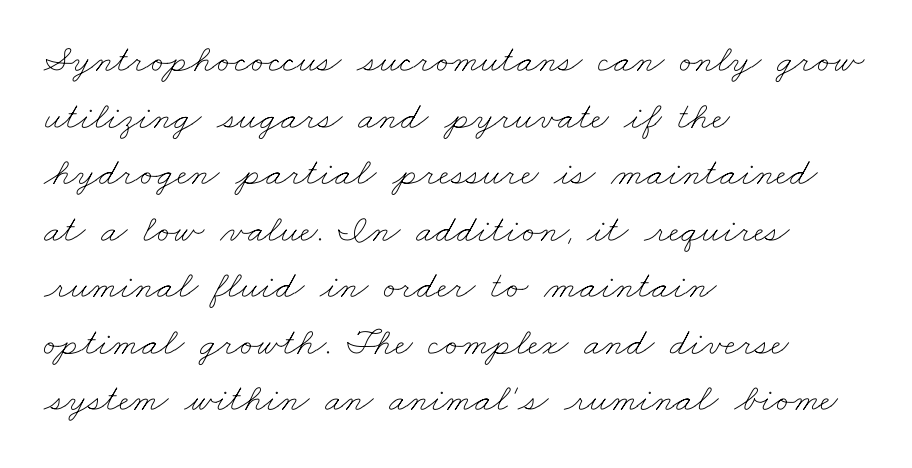
The image shows 39 px thin, wide type; set left-aligned, normal line spacing (1.45x), normal letter spacing, not underlined; low stroke contrast and a small x-height.
